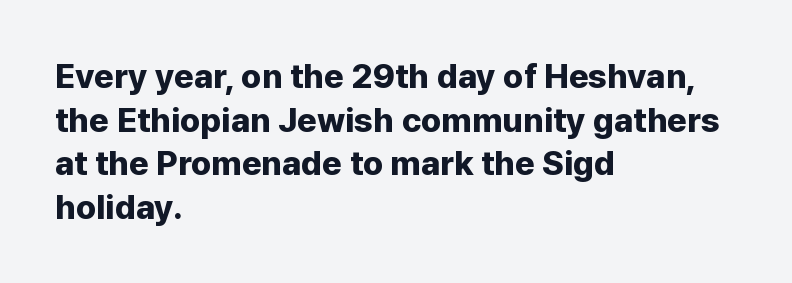
The image shows 34 px bold sans-serif type, upright; set left-aligned, normal line spacing (1.28x), normal letter spacing, not underlined; low stroke contrast and a medium x-height.
